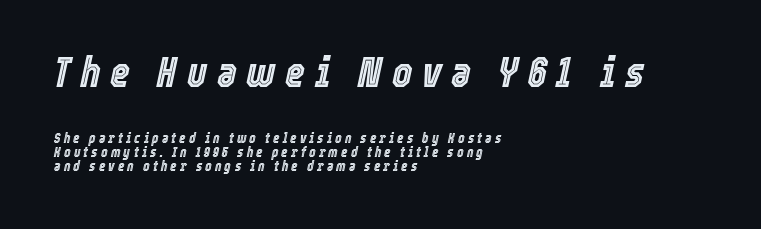
{"italic": "yes", "lean": "right", "slant_degrees": 12, "width": "condensed", "x_height": "medium", "monospaced": "no", "underline": "no", "align": "left", "line_spacing": "tight", "line_spacing_ratio": 1.01, "letter_spacing": "wide", "letter_spacing_em": 0.22, "larger_block": "first", "size_ratio": 3.07, "glyph_px": 43}
